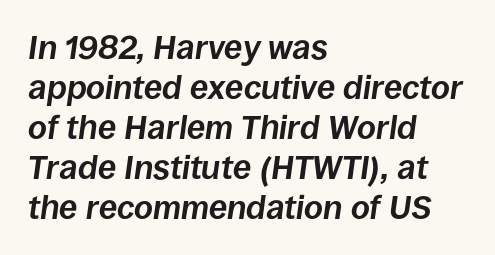
Q: Is the text bold? A: Yes.
Q: Is the text italic (slanted)? A: Yes, it leans right by about 8 degrees.
Q: Is the text underlined? A: No.
Q: How is the paragraph aligned? A: Left-aligned.
Q: Is the spacing between letters normal or unusually wide? A: Normal.
Q: Width (condensed, normal, or wide)? A: Normal.
Q: Stroke contrast? A: Low.
Q: x-height? A: Large.
Q: Monospaced? A: No.
